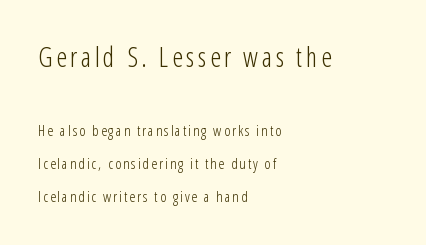
The leading is generous, giving the passage an open texture. Block one is the big one; block two sits smaller underneath. Ascenders rise straight up at ninety degrees. The ragged edge is on the right, which tells us the setting is flush left. The string is rendered with underlining switched off. The font sits on the lighter half of the weight spectrum, regular included.
